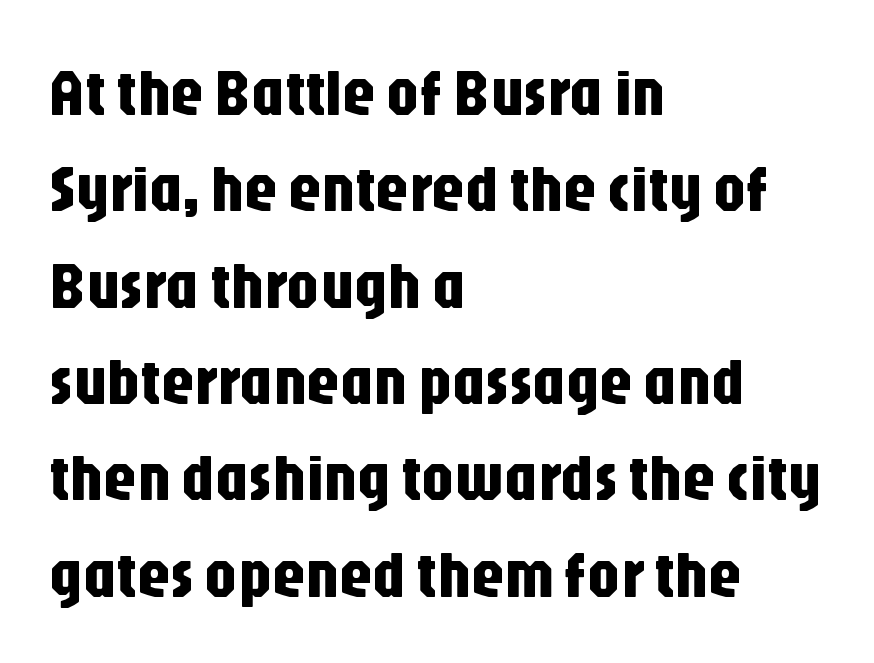
Horizontal bands of white between lines are of average thickness. Does the copy run flush right? No — it runs flush left. A typesetter would call this proportional, since set widths differ per character. The glyphs are unaccompanied by any horizontal stroke below them.
